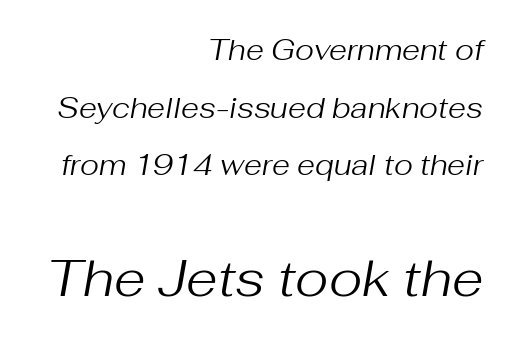
{"italic": "yes", "lean": "right", "slant_degrees": 10, "bold": "no", "weight": "regular", "width": "normal", "stroke_contrast": "medium", "x_height": "medium", "monospaced": "no", "underline": "no", "align": "right", "line_spacing": "loose", "line_spacing_ratio": 1.99, "letter_spacing": "normal", "letter_spacing_em": 0.0, "larger_block": "second", "size_ratio": 1.76, "glyph_px": 51}
